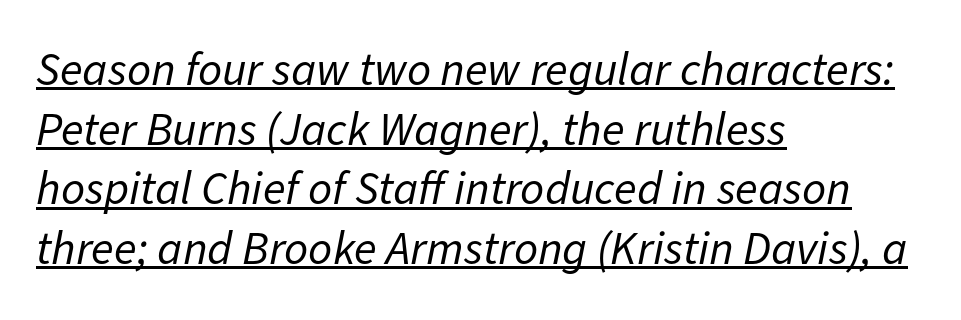
Q: Is the text bold? A: No.
Q: Is the text italic (slanted)? A: Yes, it leans right by about 11 degrees.
Q: Is the text underlined? A: Yes.
Q: How is the paragraph aligned? A: Left-aligned.
Q: Is the spacing between letters normal or unusually wide? A: Normal.
Q: Is the spacing between lines tight, normal or loose? A: Normal.
Q: Width (condensed, normal, or wide)? A: Normal.
Q: Stroke contrast? A: Low.
Q: x-height? A: Medium.
Q: Monospaced? A: No.
